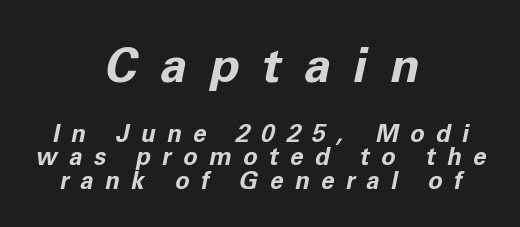
{"italic": "yes", "lean": "right", "slant_degrees": 11, "bold": "yes", "weight": "bold", "width": "normal", "stroke_contrast": "low", "x_height": "medium", "monospaced": "no", "underline": "no", "align": "center", "line_spacing": "tight", "line_spacing_ratio": 0.97, "letter_spacing": "wide", "letter_spacing_em": 0.48, "larger_block": "first", "size_ratio": 2.0, "glyph_px": 48}
